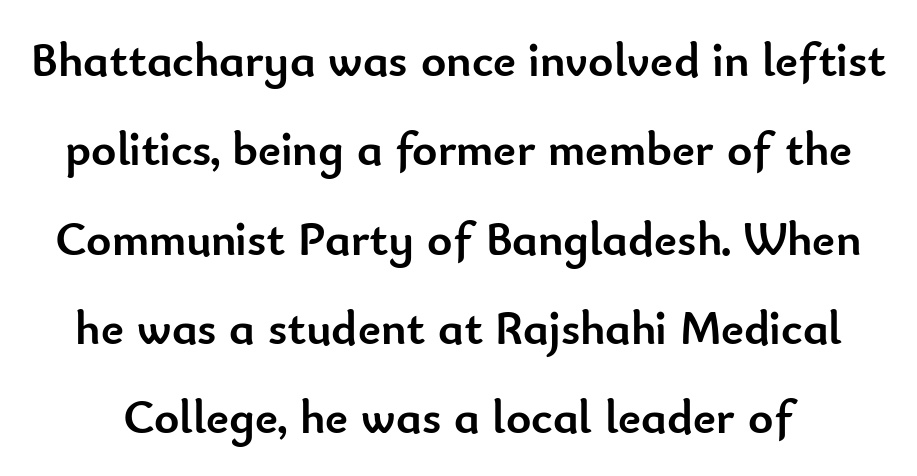
The image shows 48 px semibold sans-serif type, upright; set line spacing 1.86x, normal letter spacing, not underlined; low stroke contrast and a small x-height.
